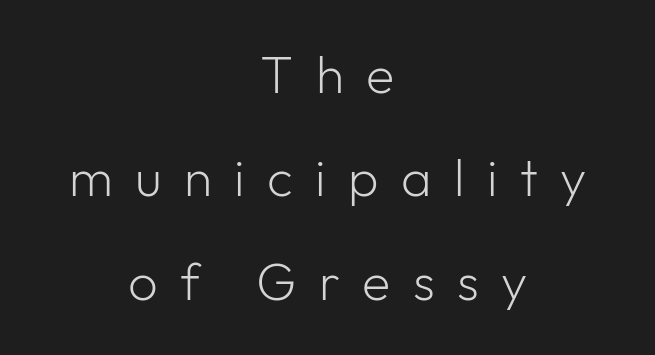
{"serif": "no", "italic": "no", "bold": "no", "weight": "light", "width": "normal", "stroke_contrast": "low", "x_height": "medium", "monospaced": "no", "underline": "no", "align": "center", "line_spacing": "loose", "line_spacing_ratio": 1.99, "letter_spacing": "wide", "letter_spacing_em": 0.43, "glyph_px": 52}
